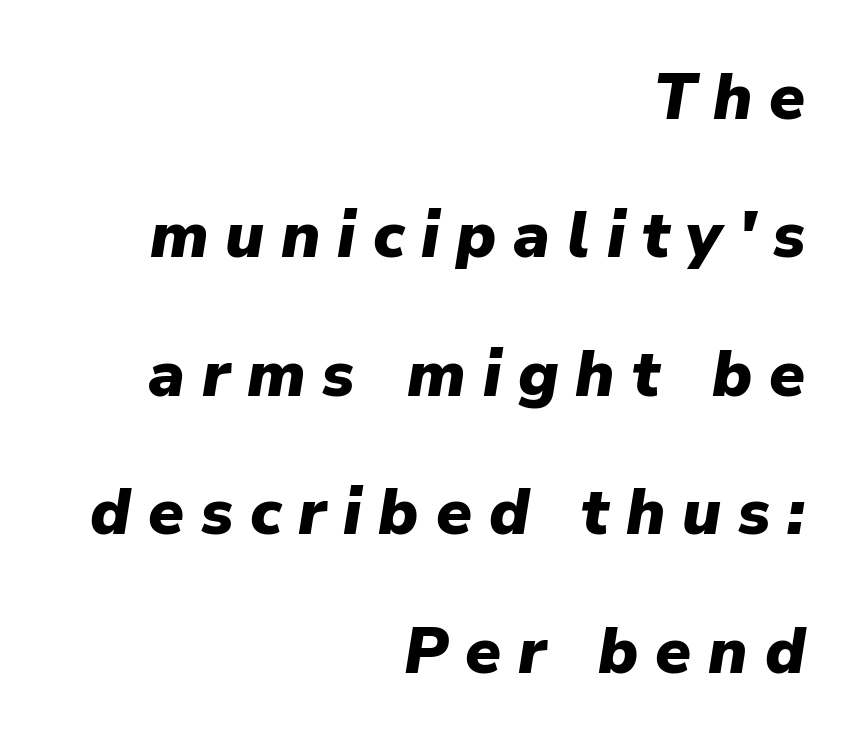
Slant detected: the letters are inclined. The letters advance in unequal steps, a hallmark of proportional type. How would I describe the line gaps? Wide and relaxed. Loose tracking; the words dissolve into strings of separated letters. The paragraph shown leans on its right margin. The specimen omits any rule beneath the text block's lines.
